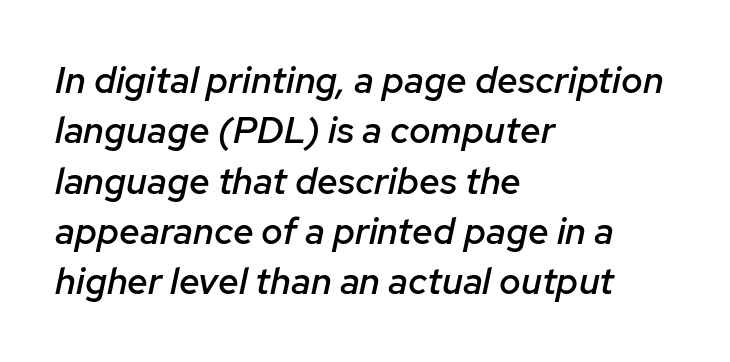
{"italic": "yes", "lean": "right", "slant_degrees": 12, "bold": "semi", "weight": "semibold", "width": "normal", "stroke_contrast": "low", "x_height": "medium", "monospaced": "no", "underline": "no", "align": "left", "line_spacing": "normal", "line_spacing_ratio": 1.36, "letter_spacing": "normal", "letter_spacing_em": 0.0, "glyph_px": 37}
